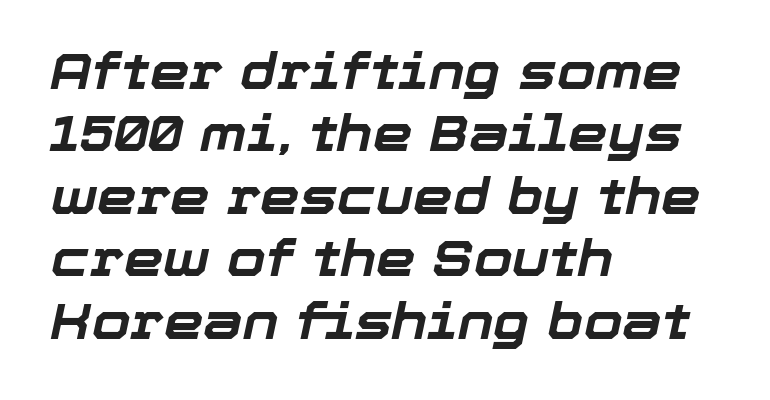
{"italic": "yes", "lean": "right", "slant_degrees": 12, "bold": "yes", "weight": "bold", "width": "normal", "stroke_contrast": "low", "x_height": "medium", "monospaced": "no", "underline": "no", "align": "left", "line_spacing": "normal", "line_spacing_ratio": 1.25, "letter_spacing": "normal", "letter_spacing_em": 0.0, "glyph_px": 50}
